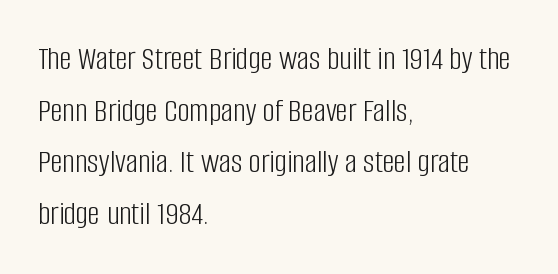
Q: Is the text bold? A: No.
Q: Is the text italic (slanted)? A: No, it is upright.
Q: Is the typeface a serif or a sans-serif typeface? A: Sans-serif.
Q: Is the text underlined? A: No.
Q: How is the paragraph aligned? A: Left-aligned.
Q: Is the spacing between letters normal or unusually wide? A: Normal.
Q: Is the spacing between lines tight, normal or loose? A: Normal.
Q: Width (condensed, normal, or wide)? A: Condensed.
Q: Stroke contrast? A: Low.
Q: x-height? A: Large.
Q: Monospaced? A: No.
